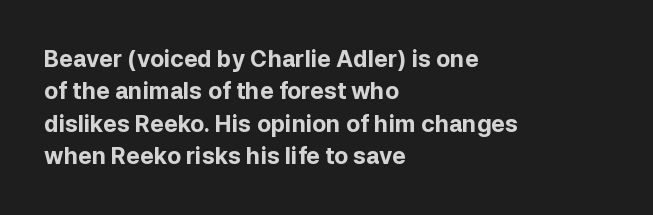
{"italic": "no", "bold": "yes", "underline": "no", "align": "left", "line_spacing": "normal", "line_spacing_ratio": 1.41, "letter_spacing": "normal", "letter_spacing_em": 0.0, "glyph_px": 23}
